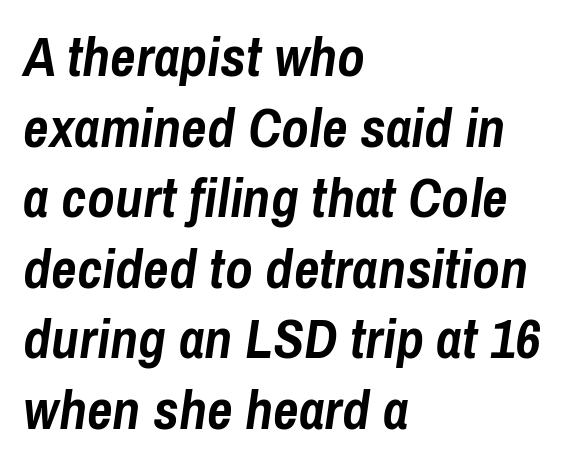
{"italic": "yes", "lean": "right", "slant_degrees": 8, "bold": "yes", "weight": "semibold", "width": "condensed", "stroke_contrast": "low", "x_height": "medium", "monospaced": "no", "underline": "no", "align": "left", "line_spacing": "normal", "line_spacing_ratio": 1.26, "letter_spacing": "normal", "letter_spacing_em": 0.0, "glyph_px": 56}
